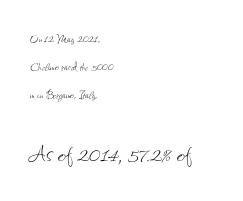
{"bold": "no", "weight": "thin", "width": "condensed", "stroke_contrast": "low", "x_height": "small", "monospaced": "no", "underline": "no", "align": "left", "line_spacing": "loose", "line_spacing_ratio": 2.01, "letter_spacing": "normal", "letter_spacing_em": 0.0, "larger_block": "second", "size_ratio": 2.0, "glyph_px": 28}
